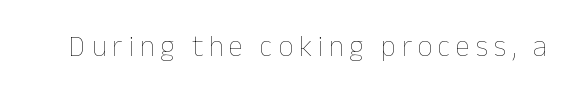
The image shows 29 px thin type, upright; set unusually wide letter spacing (+0.2 em), not underlined; low stroke contrast and a medium x-height.
